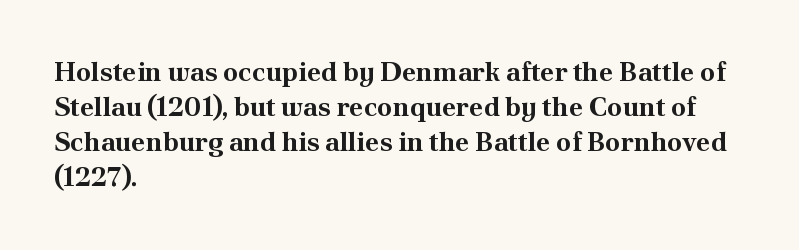
Q: Is the text bold? A: Yes.
Q: Is the text italic (slanted)? A: No, it is upright.
Q: Is the text underlined? A: No.
Q: How is the paragraph aligned? A: Left-aligned.
Q: Is the spacing between letters normal or unusually wide? A: Normal.
Q: Is the spacing between lines tight, normal or loose? A: Normal.
